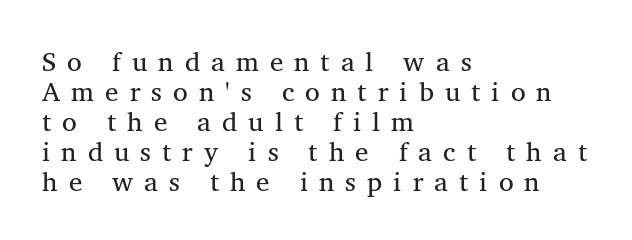
The image shows 27 px text type; set left-aligned, tight line spacing (1.11x), unusually wide letter spacing (+0.41 em), not underlined.
